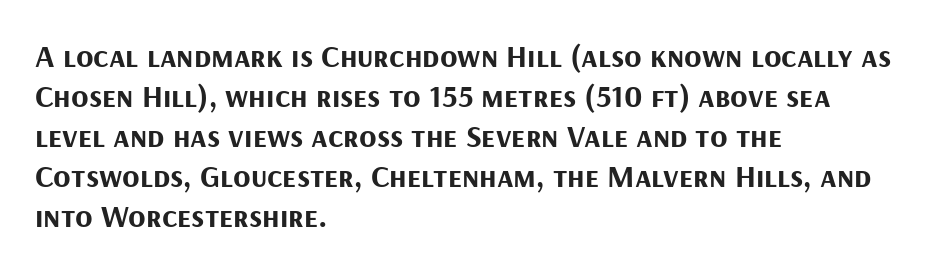
{"serif": "no", "italic": "no", "bold": "yes", "weight": "bold", "width": "normal", "stroke_contrast": "medium", "x_height": "medium", "monospaced": "no", "underline": "no", "align": "left", "line_spacing": "normal", "line_spacing_ratio": 1.25, "letter_spacing": "normal", "letter_spacing_em": 0.0, "glyph_px": 32}
